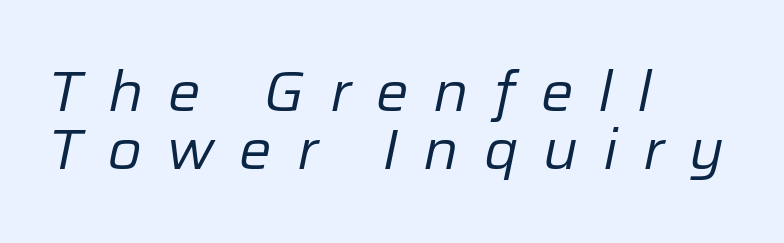
Q: Is the text bold? A: No.
Q: Is the text italic (slanted)? A: Yes, it leans right by about 12 degrees.
Q: Is the text underlined? A: No.
Q: How is the paragraph aligned? A: Left-aligned.
Q: Is the spacing between letters normal or unusually wide? A: Unusually wide.
Q: Is the spacing between lines tight, normal or loose? A: Tight.
Q: Width (condensed, normal, or wide)? A: Normal.
Q: Stroke contrast? A: Low.
Q: x-height? A: Medium.
Q: Monospaced? A: No.
